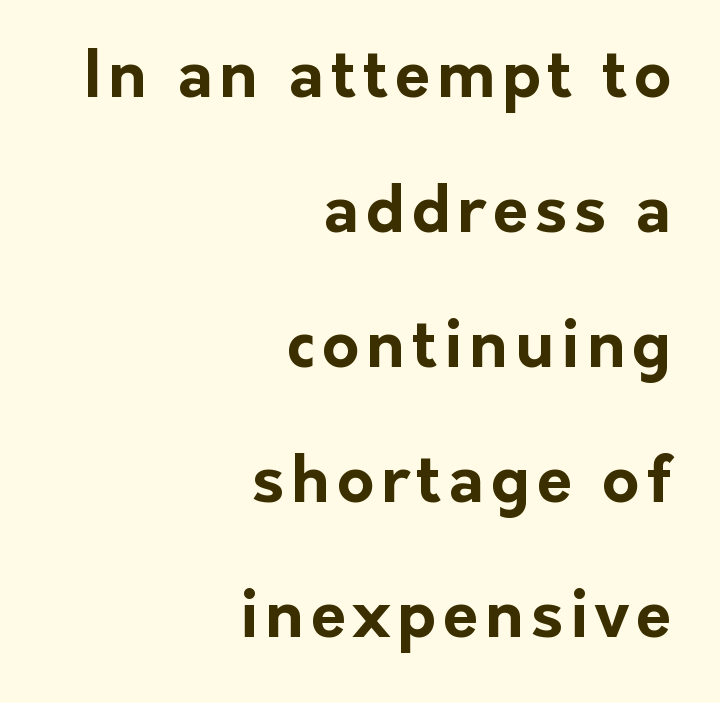
{"serif": "no", "italic": "no", "bold": "yes", "weight": "bold", "width": "normal", "stroke_contrast": "low", "x_height": "medium", "monospaced": "no", "underline": "no", "align": "right", "line_spacing": "loose", "line_spacing_ratio": 2.11, "glyph_px": 64}
